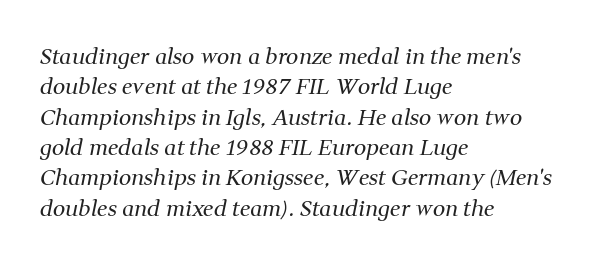
{"italic": "yes", "lean": "right", "slant_degrees": 11, "bold": "no", "underline": "no", "align": "left", "line_spacing": "normal", "line_spacing_ratio": 1.38, "letter_spacing": "normal", "letter_spacing_em": 0.0, "glyph_px": 22}
